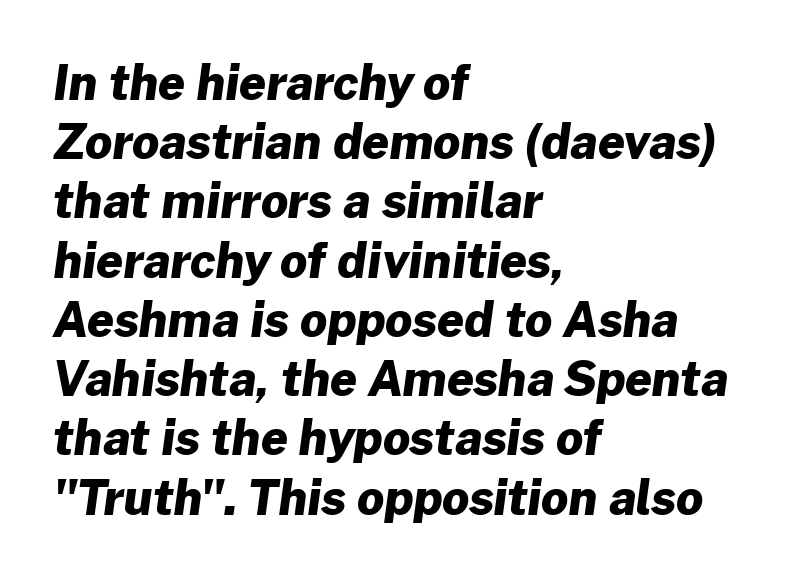
This is sans-serif lettering, the kind often seen on screens and signage. This sample has the flowing, uneven cadence of proportional lettering. This is heavy type, rendered in bold. The leading is moderate, giving the passage an even texture. The rendering anchors every line to the left-hand side.
